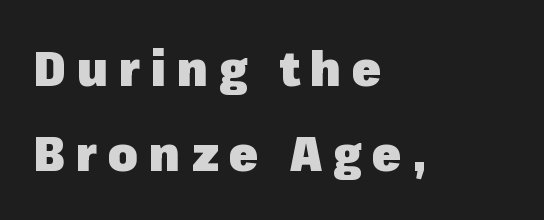
{"serif": "no", "italic": "no", "bold": "yes", "weight": "heavy", "width": "normal", "stroke_contrast": "low", "x_height": "medium", "monospaced": "no", "underline": "no", "align": "left", "line_spacing_ratio": 1.78, "letter_spacing": "wide", "letter_spacing_em": 0.22, "glyph_px": 48}
